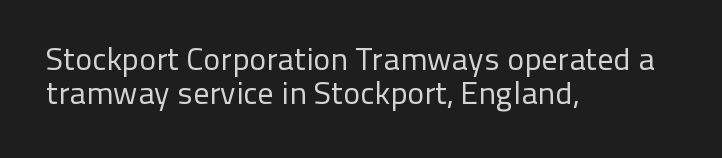
Q: Is the text bold? A: No.
Q: Is the text italic (slanted)? A: No, it is upright.
Q: Is the typeface a serif or a sans-serif typeface? A: Sans-serif.
Q: Is the text underlined? A: No.
Q: How is the paragraph aligned? A: Left-aligned.
Q: Is the spacing between letters normal or unusually wide? A: Normal.
Q: Is the spacing between lines tight, normal or loose? A: Tight.
Q: Width (condensed, normal, or wide)? A: Normal.
Q: Stroke contrast? A: Low.
Q: x-height? A: Medium.
Q: Monospaced? A: No.
